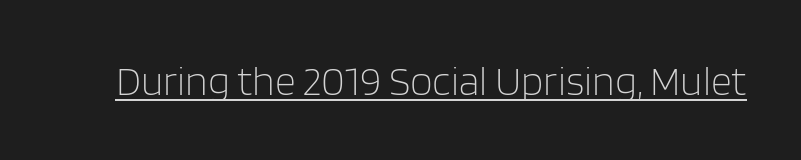
{"serif": "no", "italic": "no", "bold": "no", "weight": "light", "width": "normal", "stroke_contrast": "low", "x_height": "large", "monospaced": "no", "underline": "yes", "letter_spacing": "normal", "letter_spacing_em": 0.0, "glyph_px": 41}
